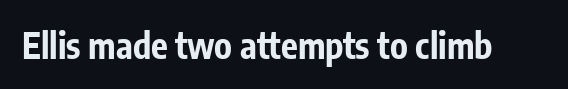
{"serif": "no", "italic": "no", "bold": "yes", "weight": "bold", "width": "condensed", "stroke_contrast": "low", "x_height": "medium", "monospaced": "no", "underline": "no", "letter_spacing": "normal", "letter_spacing_em": 0.0, "glyph_px": 35}
